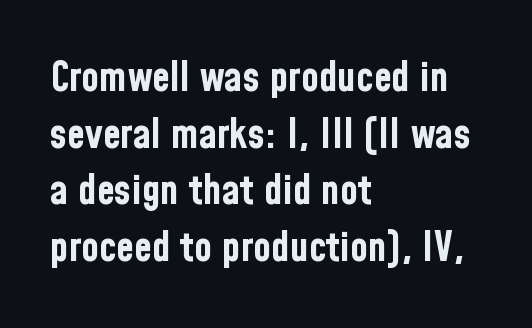
{"serif": "no", "italic": "no", "bold": "yes", "weight": "bold", "width": "condensed", "stroke_contrast": "low", "x_height": "medium", "monospaced": "no", "underline": "no", "align": "left", "line_spacing": "normal", "line_spacing_ratio": 1.38, "letter_spacing": "normal", "letter_spacing_em": 0.0, "glyph_px": 41}
